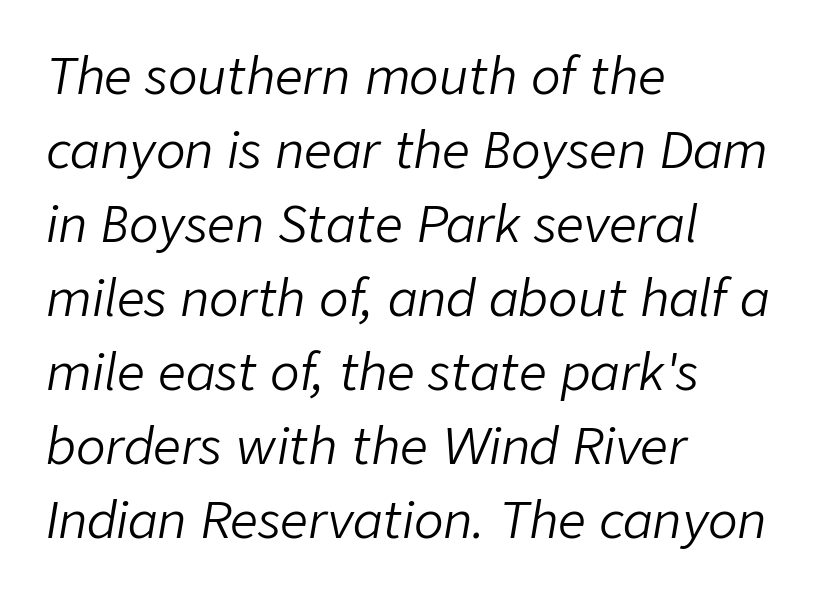
The image shows 49 px light type, italic (leaning right); set left-aligned, normal line spacing (1.51x), normal letter spacing, not underlined; low stroke contrast and a medium x-height.
